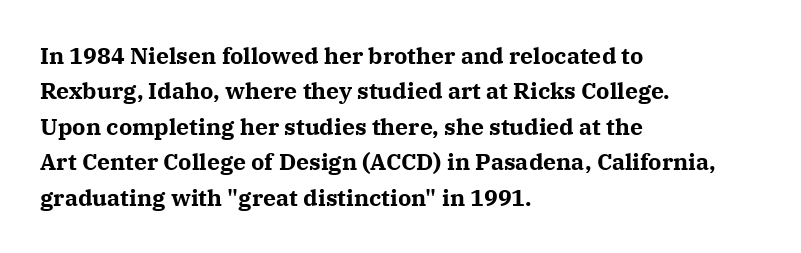
The image shows 23 px bold type, upright; set left-aligned, normal line spacing (1.54x), normal letter spacing, not underlined.
